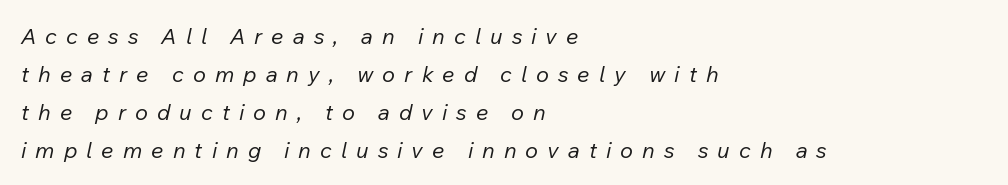
Weight class: somewhere from thin through regular. These lines stack with their left ends in a neat column. The glyphs look as if they've been sheared to an angle. Tracking value appears strongly positive — letters spread wide. The passage shown is not underscored anywhere.
